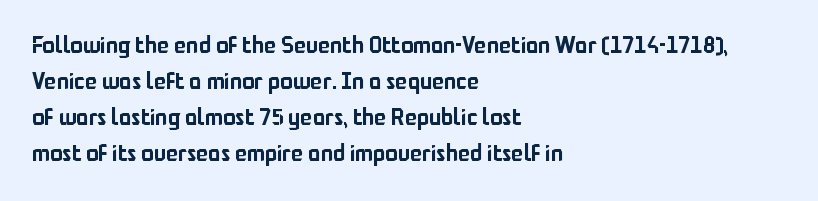
The image shows 23 px text type, upright; set left-aligned, normal line spacing (1.57x), normal letter spacing, not underlined.
